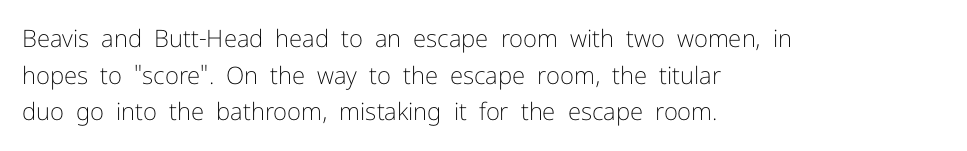
The image shows 24 px text type, upright; set left-aligned, normal line spacing (1.53x), normal letter spacing, not underlined.
